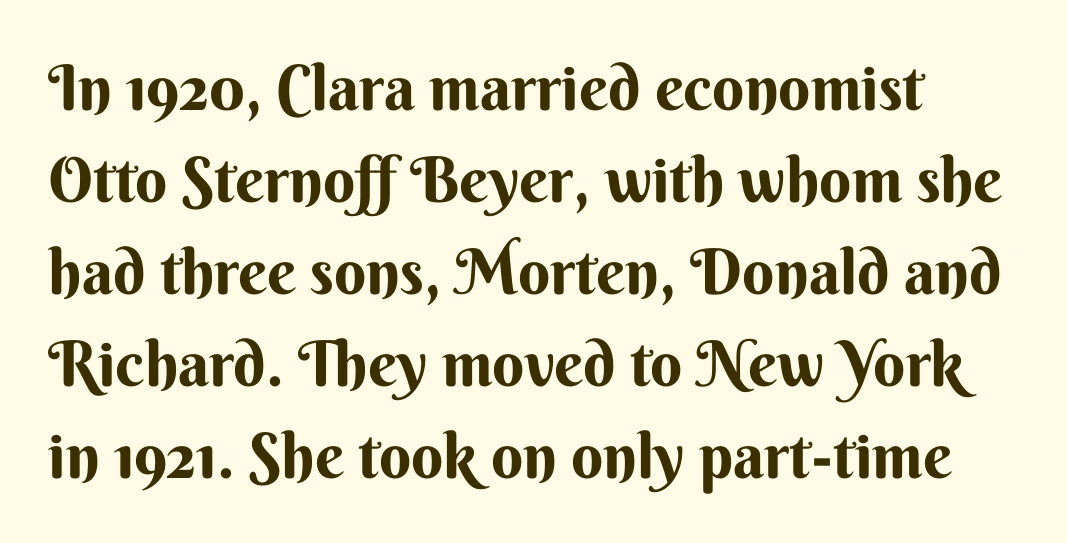
Q: Is the text bold? A: Yes.
Q: Is the text italic (slanted)? A: No, it is upright.
Q: Is the typeface a serif or a sans-serif typeface? A: Sans-serif.
Q: Is the text underlined? A: No.
Q: Is the spacing between letters normal or unusually wide? A: Normal.
Q: Is the spacing between lines tight, normal or loose? A: Normal.
Q: Width (condensed, normal, or wide)? A: Normal.
Q: Stroke contrast? A: Medium.
Q: x-height? A: Small.
Q: Monospaced? A: No.
